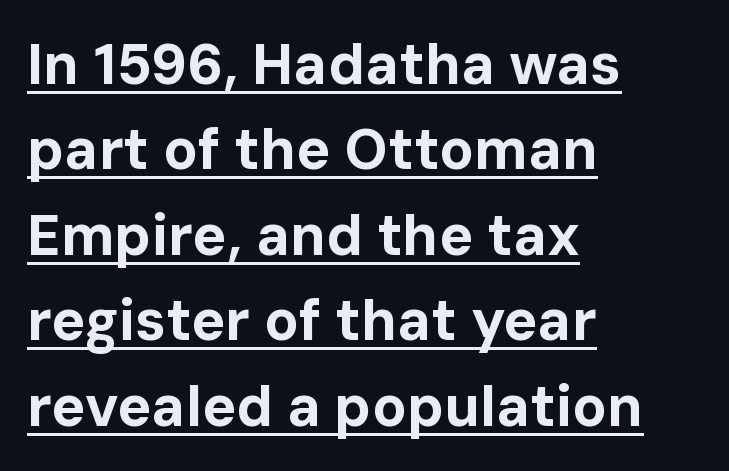
Each new line begins a customary step beneath the previous one. Each glyph is drawn with heavy, bold strokes. Compared with typical body copy, the letter spacing here is the same. The rendering shows plain stroke endings on the letterforms — a sans-serif design. Students, observe the line beneath the letters — that is underlining. It's the straight-up-and-down kind of type.
